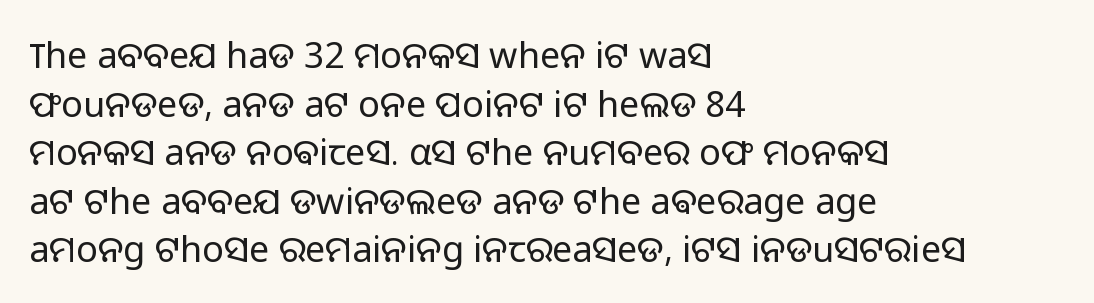
{"serif": "no", "italic": "no", "bold": "no", "weight": "light", "width": "normal", "stroke_contrast": "low", "x_height": "medium", "monospaced": "no", "underline": "no", "align": "left", "line_spacing": "normal", "line_spacing_ratio": 1.35, "letter_spacing": "normal", "letter_spacing_em": 0.0, "glyph_px": 36}
